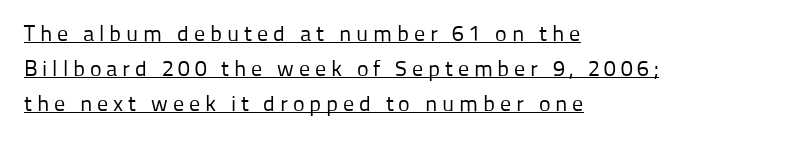
A light-to-regular cut is what we see here. This block has exactly the height ordinary leading produces. The face used here is rendered with a markedly widened letterfit. Descenders here cross a horizontal rule under the line. These lines stack with their left ends in a neat column. Characters remain perfectly vertical along every line.
